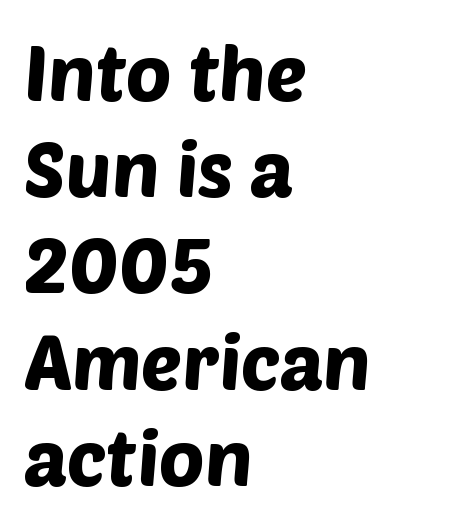
Looks like regular typesetting: each glyph gets only the width it needs. How are the letters spaced? Ordinarily, with no added tracking. Honestly, there is no underline to notice here at all. A typesetter would label this face a sans. If you drew a ruler down the left edge, every line would touch it. The leading is moderate, giving the passage an even texture.
